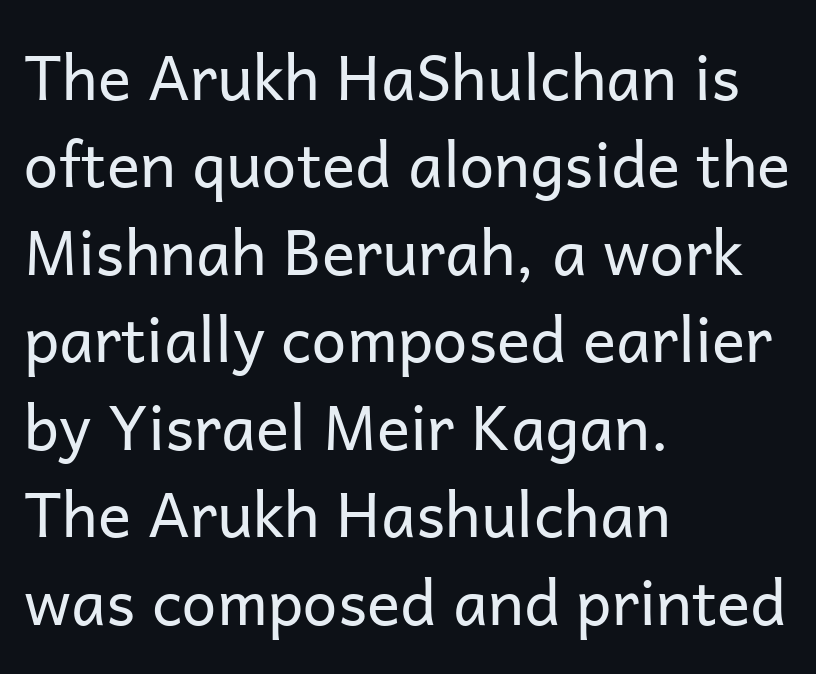
Descenders are the only things crossing below the line. What stands out about the letter spacing? Nothing — it is the standard amount. Rows of type keep a routine distance in the vertical direction. Visually the block forms a straight wall on the left and a jagged coastline on the right.
